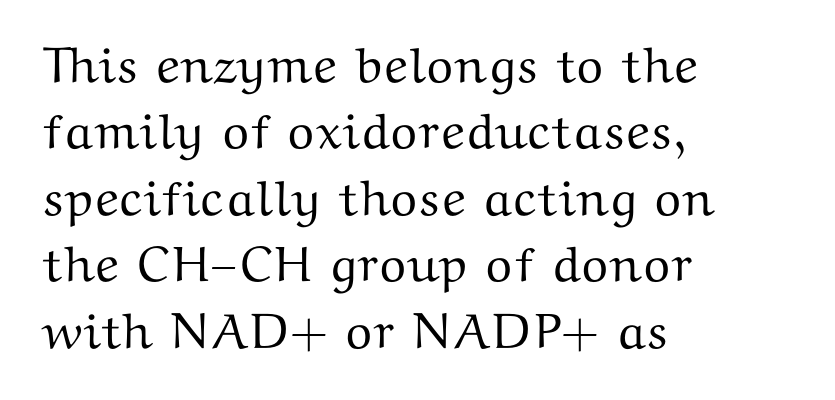
The image shows 50 px wide serif type, upright; set left-aligned, normal line spacing (1.33x), normal letter spacing, not underlined; medium stroke contrast and a medium x-height.
